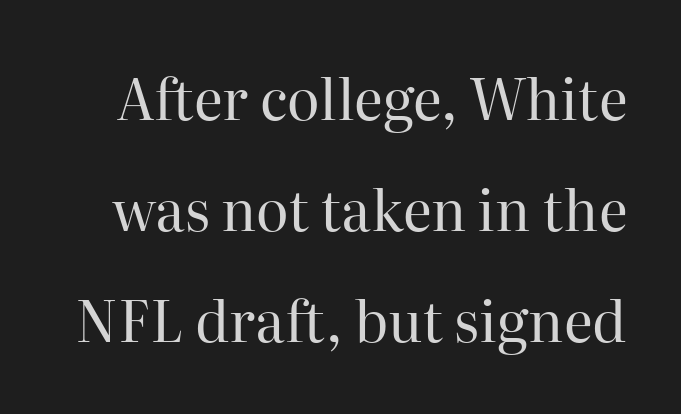
{"serif": "yes", "italic": "no", "bold": "no", "weight": "regular", "width": "normal", "stroke_contrast": "high", "x_height": "medium", "monospaced": "no", "underline": "no", "line_spacing": "loose", "line_spacing_ratio": 1.98, "letter_spacing": "normal", "letter_spacing_em": 0.0, "glyph_px": 56}
